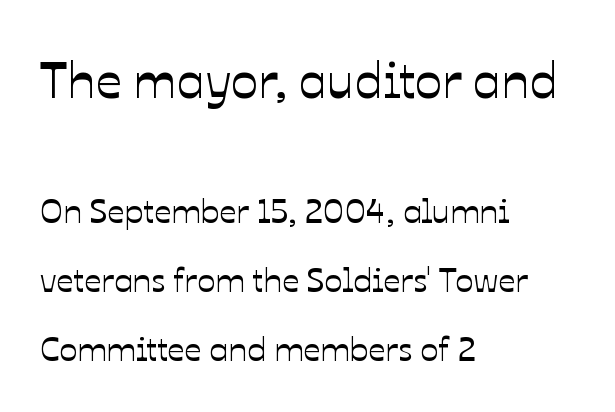
The space directly below the letters is spotless. Characters remain perfectly vertical along every line. How are the letters spaced? Ordinarily, with no added tracking. The vertical gap from one line to the next is large. A typesetter would call this proportional, since set widths differ per character.
